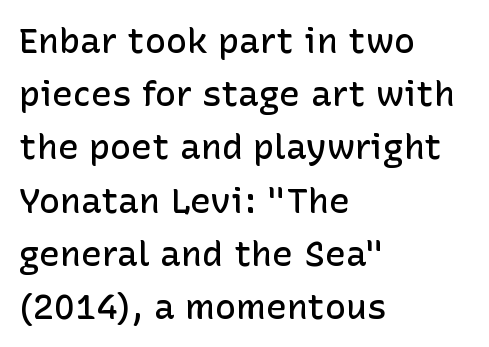
The image shows 35 px semibold sans-serif type, upright; set left-aligned, normal line spacing (1.52x), normal letter spacing, not underlined; low stroke contrast and a medium x-height.
